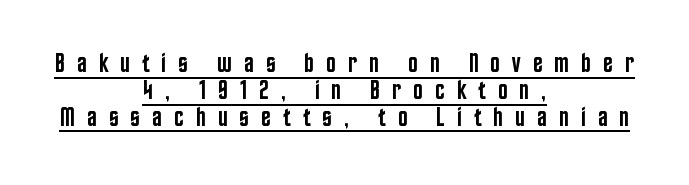
The image shows 26 px text type, upright; set centered, tight line spacing (1.03x), unusually wide letter spacing (+0.46 em), underlined.
